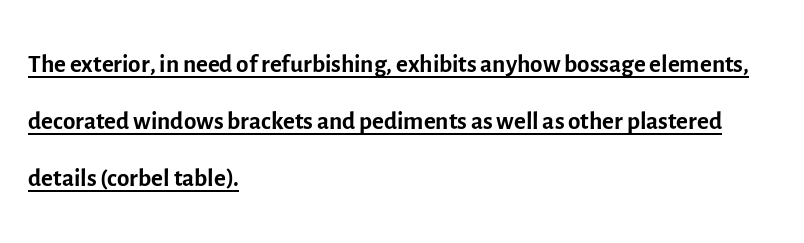
Q: Is the text bold? A: No.
Q: Is the text italic (slanted)? A: No, it is upright.
Q: Is the typeface a serif or a sans-serif typeface? A: Sans-serif.
Q: Is the text underlined? A: Yes.
Q: How is the paragraph aligned? A: Left-aligned.
Q: Is the spacing between letters normal or unusually wide? A: Normal.
Q: Is the spacing between lines tight, normal or loose? A: Normal.
Q: Width (condensed, normal, or wide)? A: Normal.
Q: x-height? A: Medium.
Q: Monospaced? A: No.
